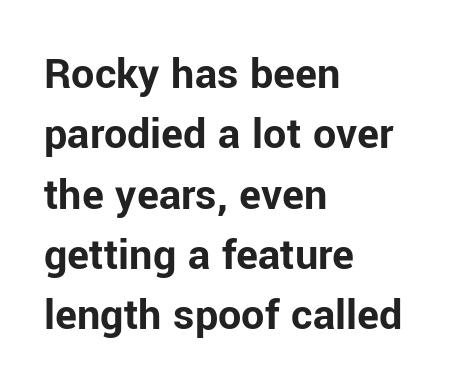
{"serif": "no", "italic": "no", "bold": "yes", "weight": "bold", "width": "normal", "stroke_contrast": "low", "x_height": "medium", "monospaced": "no", "underline": "no", "align": "left", "line_spacing": "normal", "line_spacing_ratio": 1.31, "letter_spacing": "normal", "letter_spacing_em": 0.0, "glyph_px": 46}
